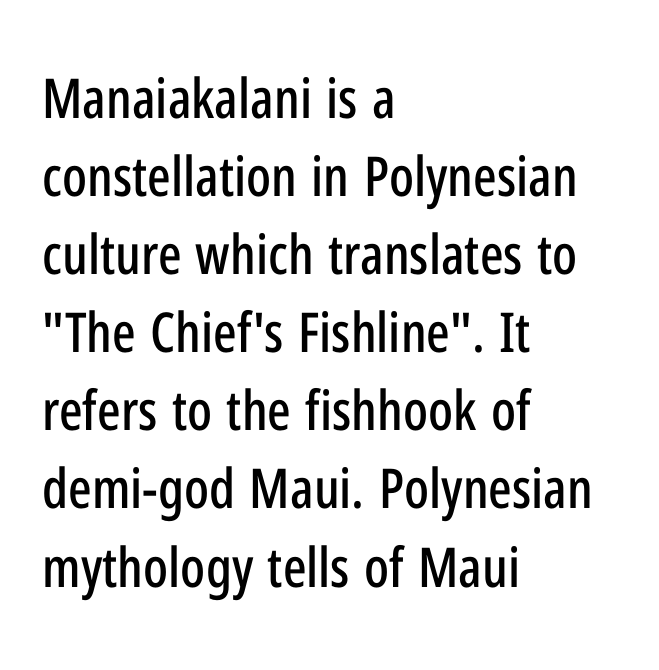
Q: Is the text italic (slanted)? A: No, it is upright.
Q: Is the typeface a serif or a sans-serif typeface? A: Sans-serif.
Q: Is the text underlined? A: No.
Q: How is the paragraph aligned? A: Left-aligned.
Q: Is the spacing between letters normal or unusually wide? A: Normal.
Q: Is the spacing between lines tight, normal or loose? A: Normal.
Q: Width (condensed, normal, or wide)? A: Condensed.
Q: Stroke contrast? A: Low.
Q: x-height? A: Medium.
Q: Monospaced? A: No.
